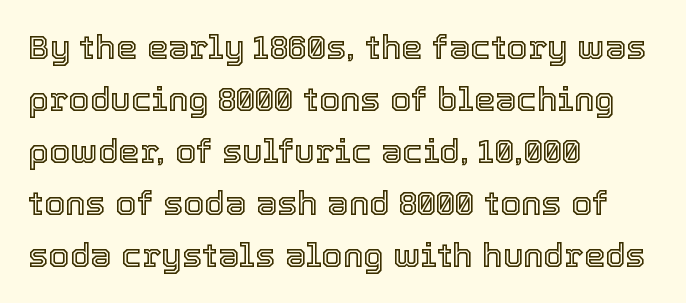
The image shows 34 px text type, upright; set left-aligned, normal line spacing (1.53x), normal letter spacing, not underlined; a medium x-height.
